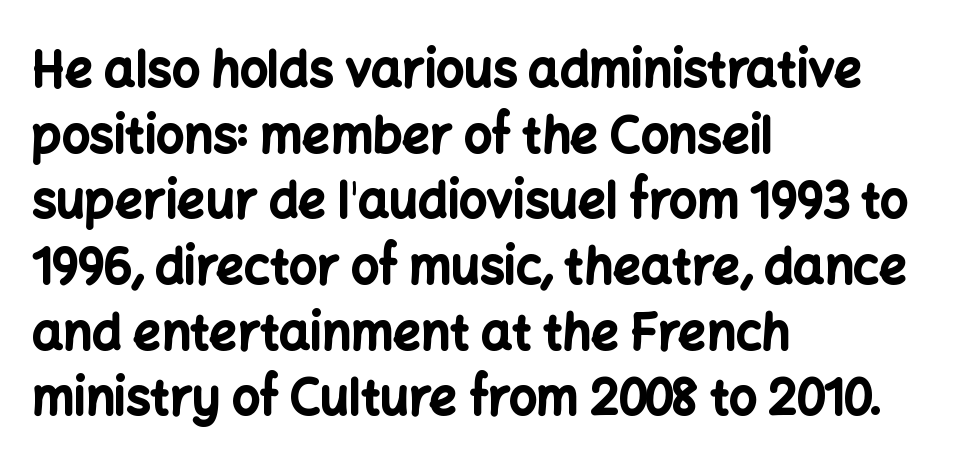
Q: Is the text bold? A: Yes.
Q: Is the text italic (slanted)? A: No, it is upright.
Q: Is the typeface a serif or a sans-serif typeface? A: Sans-serif.
Q: Is the text underlined? A: No.
Q: How is the paragraph aligned? A: Left-aligned.
Q: Is the spacing between letters normal or unusually wide? A: Normal.
Q: Is the spacing between lines tight, normal or loose? A: Normal.
Q: Width (condensed, normal, or wide)? A: Normal.
Q: Stroke contrast? A: Low.
Q: x-height? A: Medium.
Q: Monospaced? A: No.
